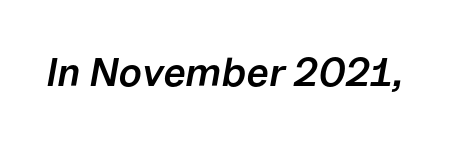
{"italic": "yes", "lean": "right", "slant_degrees": 10, "bold": "semi", "weight": "semibold", "width": "normal", "stroke_contrast": "low", "x_height": "medium", "monospaced": "no", "underline": "no", "letter_spacing": "normal", "letter_spacing_em": 0.0, "glyph_px": 40}
